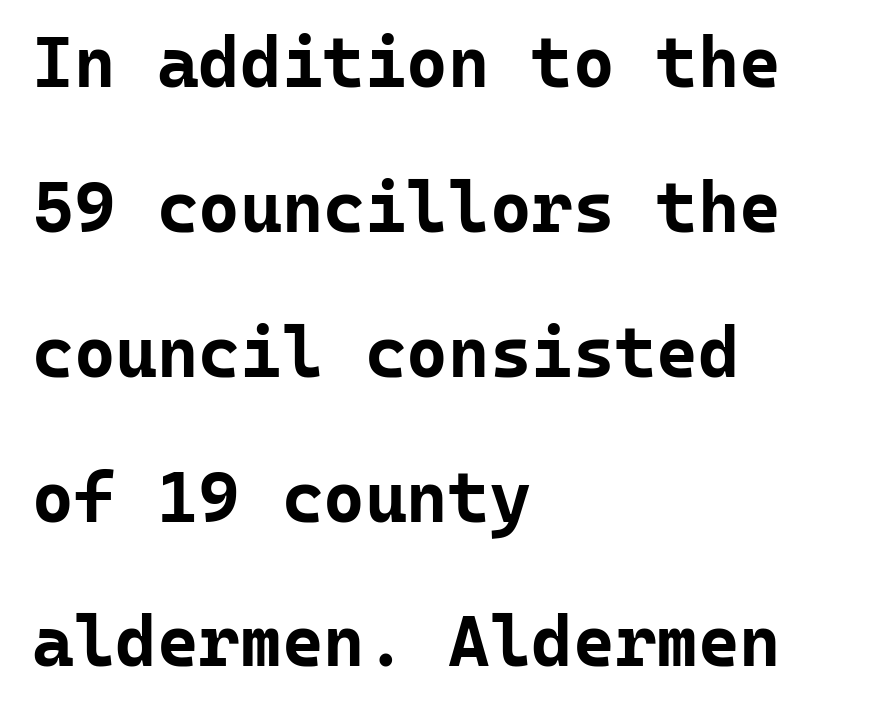
Caption: multi-line text, flush left, ragged right. Beneath every word, the page is bare. What kind of face is this? One without serifs — a sans. What stands out about the letter spacing? Nothing — it is the standard amount. The face used here is monospaced, like something from a code editor. I'd describe the lettering as bold — thick and assertive.
